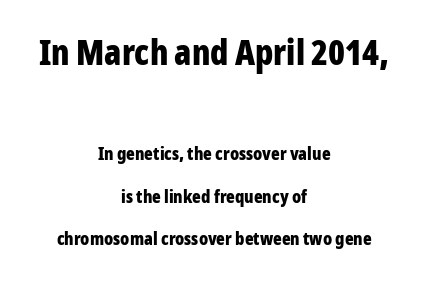
Q: Is the text bold? A: Yes.
Q: Is the text italic (slanted)? A: No, it is upright.
Q: Is the typeface a serif or a sans-serif typeface? A: Sans-serif.
Q: Is the text underlined? A: No.
Q: How is the paragraph aligned? A: Centered.
Q: Is the spacing between letters normal or unusually wide? A: Normal.
Q: Is the spacing between lines tight, normal or loose? A: Loose.
Q: Which block of text is set in a larger size, the first (top) or the second (bottom)? A: The first (top) one.
Q: Width (condensed, normal, or wide)? A: Condensed.
Q: Stroke contrast? A: Low.
Q: x-height? A: Medium.
Q: Monospaced? A: No.
